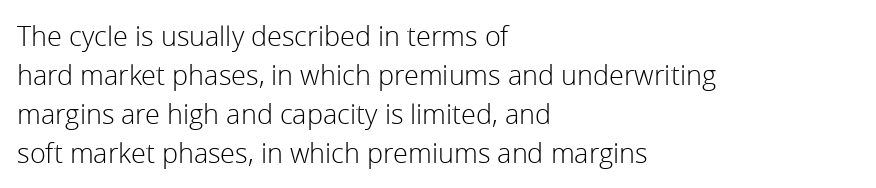
Q: Is the text bold? A: No.
Q: Is the text italic (slanted)? A: No, it is upright.
Q: Is the text underlined? A: No.
Q: How is the paragraph aligned? A: Left-aligned.
Q: Is the spacing between letters normal or unusually wide? A: Normal.
Q: Is the spacing between lines tight, normal or loose? A: Normal.
